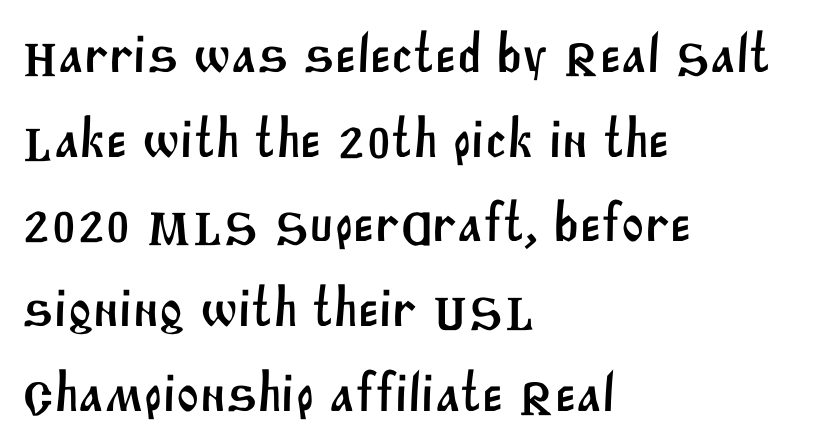
The rendering uses natural spacing where letterforms have individual widths. Is the block centered? No — it sits flush against the left margin. Whoever set this chose a conventional vertical rhythm. Just letters on the line, the space beneath them empty. The passage shown has conventional tracking throughout.
